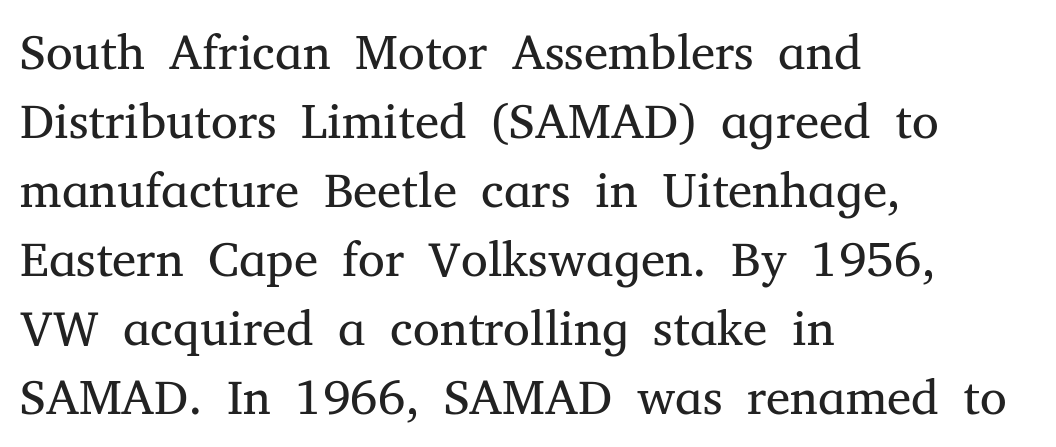
Q: Is the text bold? A: No.
Q: Is the text italic (slanted)? A: No, it is upright.
Q: Is the typeface a serif or a sans-serif typeface? A: Serif.
Q: Is the text underlined? A: No.
Q: How is the paragraph aligned? A: Left-aligned.
Q: Is the spacing between letters normal or unusually wide? A: Normal.
Q: Is the spacing between lines tight, normal or loose? A: Normal.
Q: Width (condensed, normal, or wide)? A: Normal.
Q: Stroke contrast? A: Medium.
Q: x-height? A: Medium.
Q: Monospaced? A: No.
